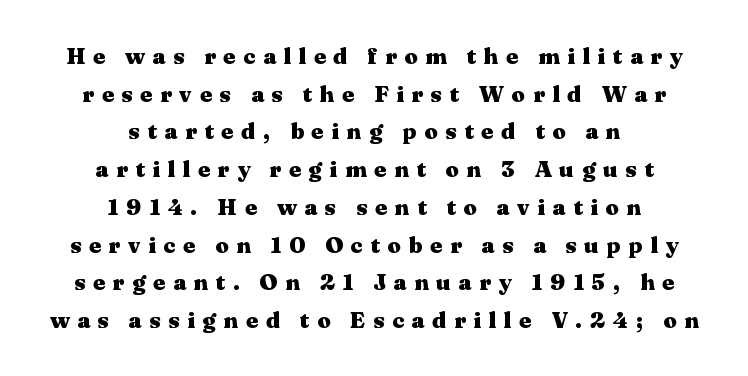
The image shows 23 px bold type, upright; set centered, normal line spacing (1.64x), unusually wide letter spacing (+0.34 em), not underlined.
